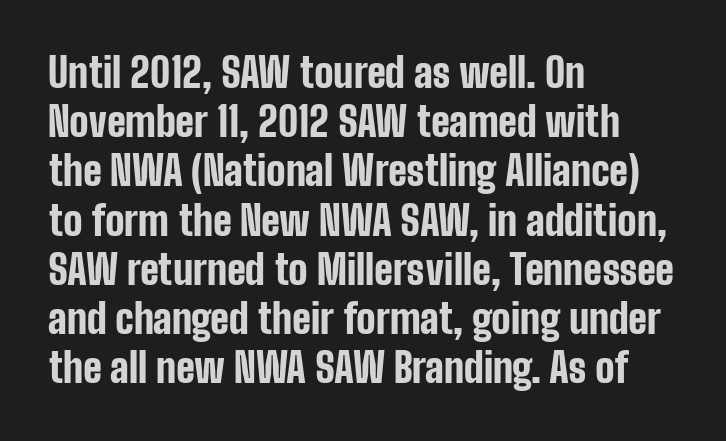
Q: Is the text bold? A: Yes.
Q: Is the text italic (slanted)? A: No, it is upright.
Q: Is the typeface a serif or a sans-serif typeface? A: Sans-serif.
Q: Is the text underlined? A: No.
Q: How is the paragraph aligned? A: Left-aligned.
Q: Is the spacing between letters normal or unusually wide? A: Normal.
Q: Width (condensed, normal, or wide)? A: Condensed.
Q: Stroke contrast? A: Low.
Q: x-height? A: Medium.
Q: Monospaced? A: No.
